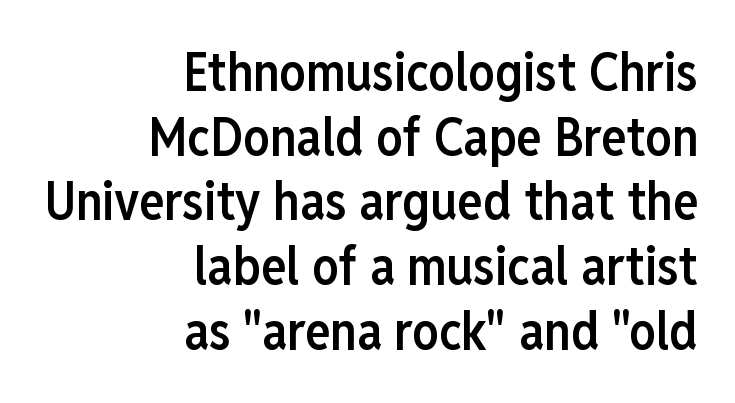
{"serif": "no", "italic": "no", "bold": "semi", "weight": "semibold", "width": "condensed", "stroke_contrast": "low", "x_height": "medium", "monospaced": "no", "underline": "no", "align": "right", "line_spacing_ratio": 1.22, "letter_spacing": "normal", "letter_spacing_em": 0.0, "glyph_px": 53}
